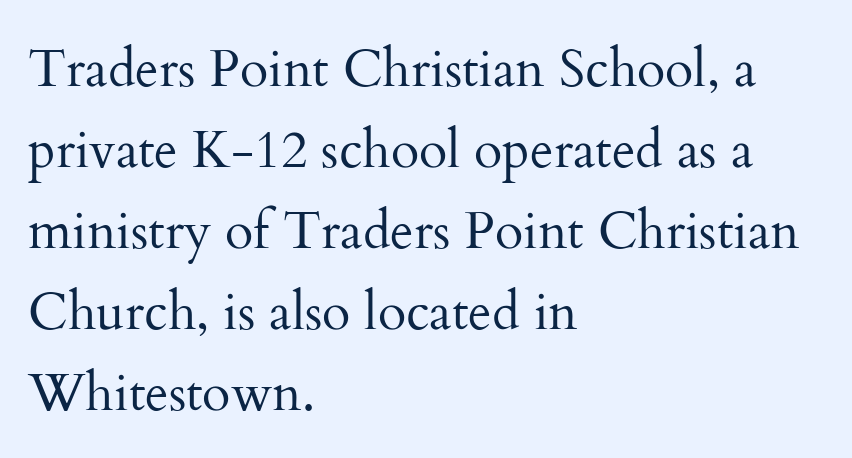
The image shows 52 px regular-weight serif type, upright; set left-aligned, normal line spacing (1.56x), normal letter spacing, not underlined; medium stroke contrast and a small x-height.
